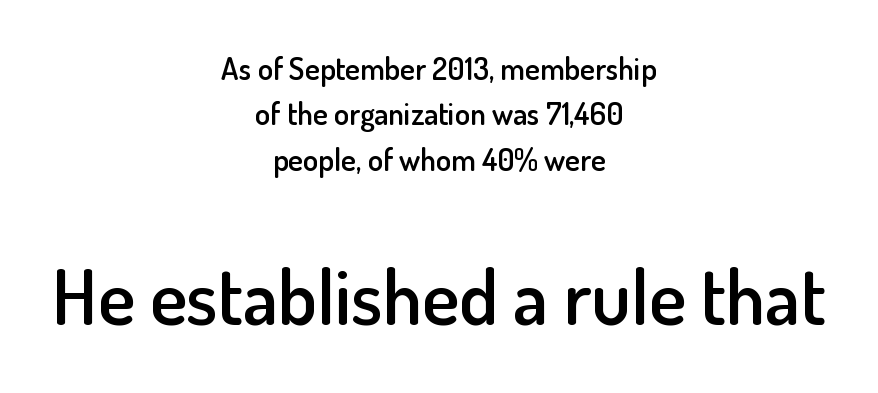
{"serif": "no", "italic": "no", "bold": "semi", "weight": "semibold", "width": "normal", "stroke_contrast": "low", "x_height": "small", "monospaced": "no", "underline": "no", "align": "center", "line_spacing": "normal", "line_spacing_ratio": 1.46, "letter_spacing": "normal", "letter_spacing_em": 0.0, "larger_block": "second", "size_ratio": 2.48, "glyph_px": 77}
